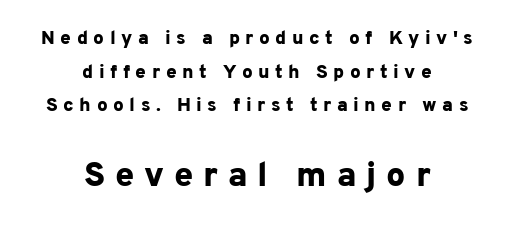
{"serif": "no", "italic": "no", "bold": "yes", "weight": "bold", "width": "normal", "stroke_contrast": "low", "x_height": "medium", "monospaced": "no", "underline": "no", "align": "center", "line_spacing_ratio": 1.77, "letter_spacing": "wide", "letter_spacing_em": 0.29, "larger_block": "second", "size_ratio": 1.79, "glyph_px": 34}
